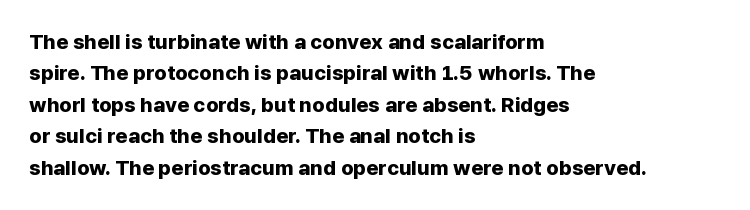
The image shows 21 px bold type, upright; set left-aligned, normal line spacing (1.5x), normal letter spacing, not underlined.
